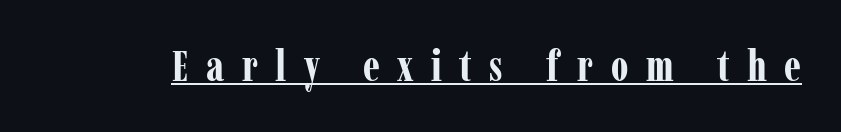
{"serif": "yes", "italic": "no", "bold": "yes", "weight": "bold", "width": "condensed", "stroke_contrast": "low", "x_height": "medium", "monospaced": "no", "underline": "yes", "letter_spacing": "wide", "letter_spacing_em": 0.41, "glyph_px": 43}
